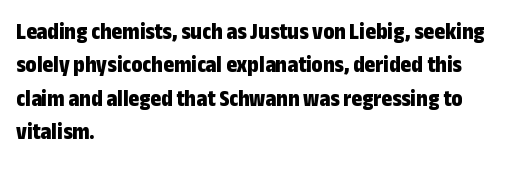
The image shows 23 px bold type, upright; set left-aligned, normal line spacing (1.45x), normal letter spacing, not underlined.
